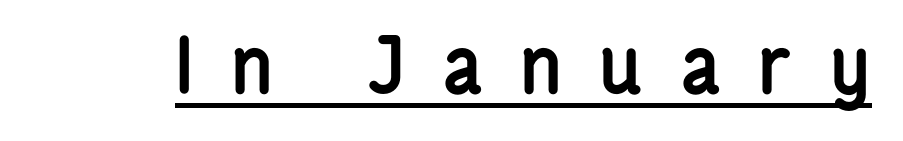
The image shows 76 px semibold, condensed sans-serif type, upright; set unusually wide letter spacing (+0.49 em), underlined; low stroke contrast and a medium x-height.
